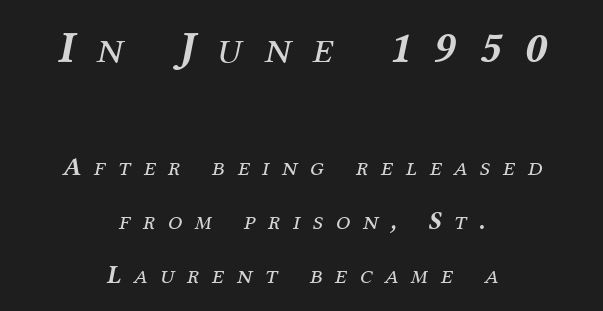
Q: Is the text bold? A: No.
Q: Is the text italic (slanted)? A: Yes, it leans right by about 12 degrees.
Q: Is the typeface a serif or a sans-serif typeface? A: Serif.
Q: Is the text underlined? A: No.
Q: How is the paragraph aligned? A: Centered.
Q: Is the spacing between letters normal or unusually wide? A: Unusually wide.
Q: Is the spacing between lines tight, normal or loose? A: Loose.
Q: Which block of text is set in a larger size, the first (top) or the second (bottom)? A: The first (top) one.
Q: Width (condensed, normal, or wide)? A: Normal.
Q: Stroke contrast? A: Medium.
Q: x-height? A: Medium.
Q: Monospaced? A: No.
